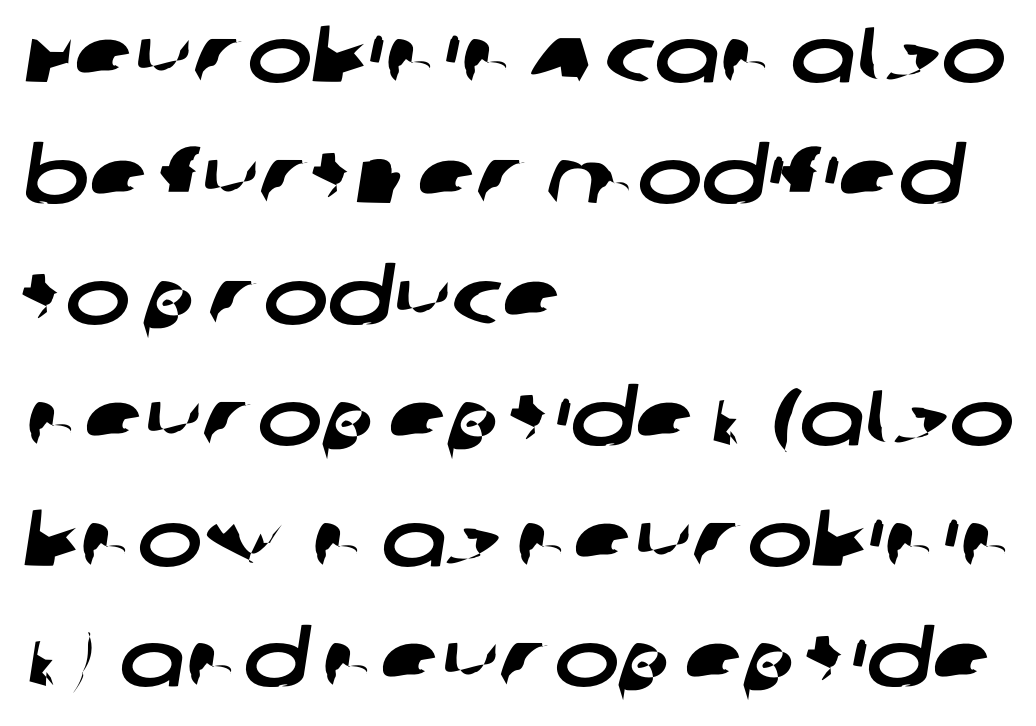
Q: Is the typeface a serif or a sans-serif typeface? A: Sans-serif.
Q: Is the text underlined? A: No.
Q: How is the paragraph aligned? A: Left-aligned.
Q: Is the spacing between letters normal or unusually wide? A: Normal.
Q: Is the spacing between lines tight, normal or loose? A: Normal.
Q: Width (condensed, normal, or wide)? A: Wide.
Q: Stroke contrast? A: Low.
Q: x-height? A: Large.
Q: Monospaced? A: No.
